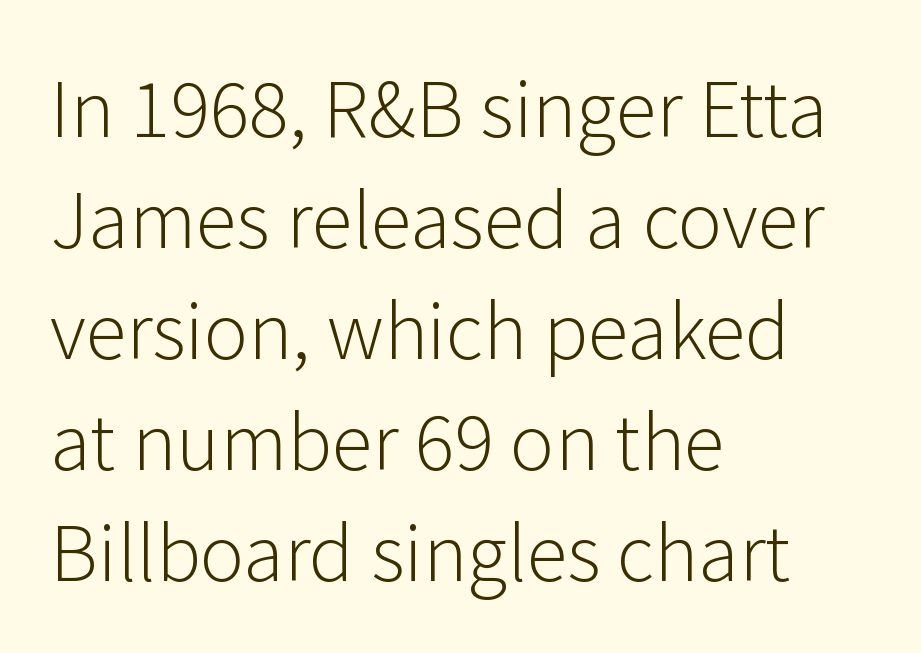
Font category for this specimen: sans-serif. One glance says typical: line gaps are just what's usual. Caption: multi-line text, flush left, ragged right. How are the letters spaced? Ordinarily, with no added tracking.
